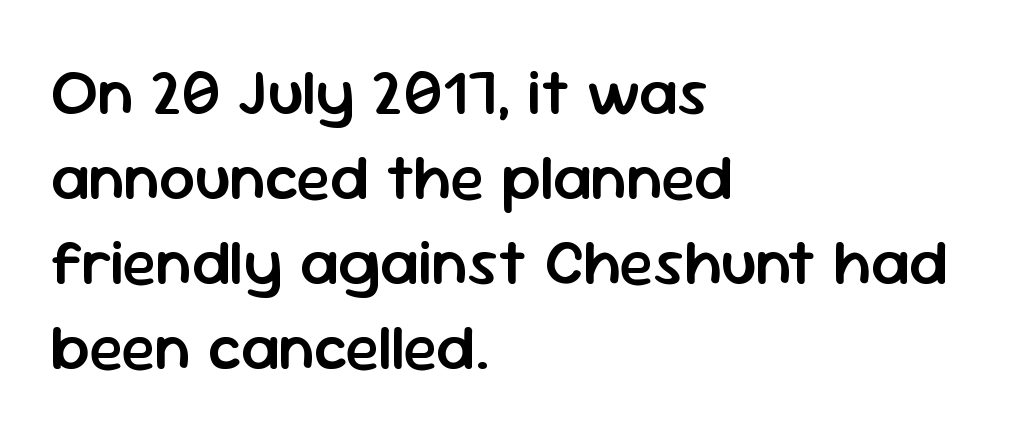
{"serif": "no", "italic": "no", "bold": "semi", "weight": "semibold", "width": "normal", "stroke_contrast": "low", "x_height": "medium", "monospaced": "no", "underline": "no", "align": "left", "line_spacing": "normal", "line_spacing_ratio": 1.33, "letter_spacing": "normal", "letter_spacing_em": 0.0, "glyph_px": 64}
